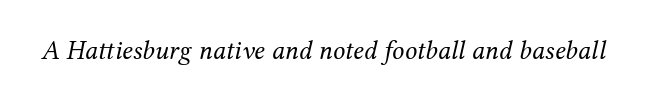
Q: Is the text bold? A: No.
Q: Is the text italic (slanted)? A: Yes, it leans right by about 12 degrees.
Q: Is the text underlined? A: No.
Q: Is the spacing between letters normal or unusually wide? A: Normal.
